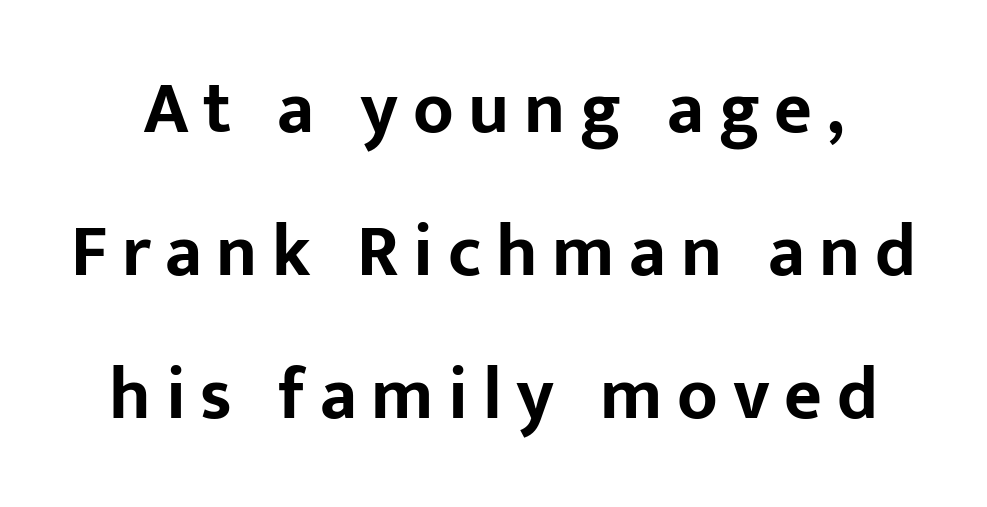
The image shows 73 px bold sans-serif type, upright; set loose line spacing (1.96x), unusually wide letter spacing (+0.2 em), not underlined; low stroke contrast and a medium x-height.
